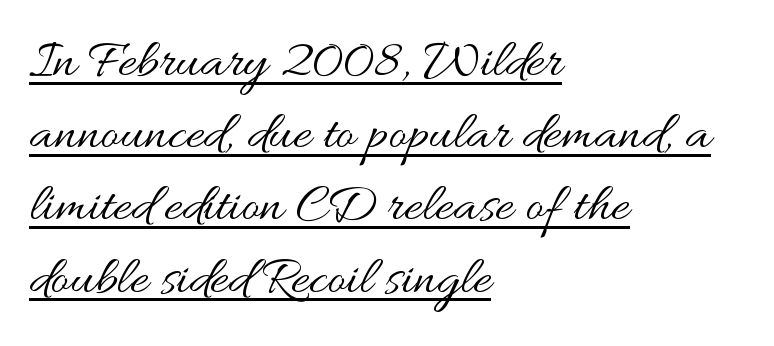
{"bold": "no", "weight": "regular", "width": "wide", "stroke_contrast": "medium", "x_height": "small", "monospaced": "no", "underline": "yes", "align": "left", "line_spacing": "normal", "line_spacing_ratio": 1.29, "letter_spacing": "normal", "letter_spacing_em": 0.0, "glyph_px": 56}
